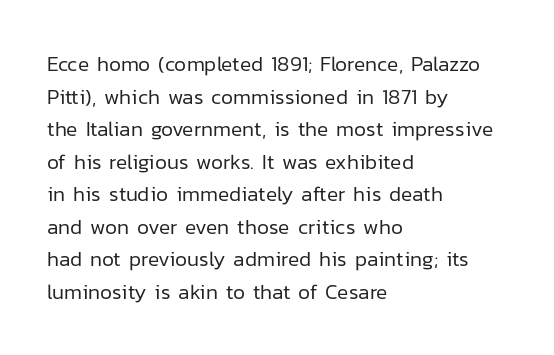
The axis of the letterforms is exactly vertical. Here the glyphs are tracked normally, forming tight word shapes. Descenders hang freely into open space. Line beginnings align vertically; line endings do not. The rows are spaced the way most documents space them.
